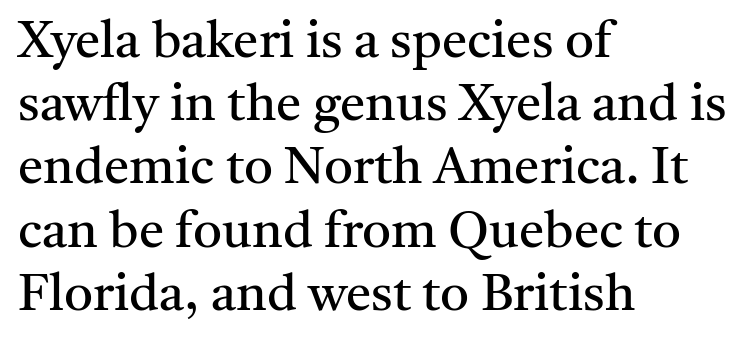
Q: Is the text bold? A: No.
Q: Is the text italic (slanted)? A: No, it is upright.
Q: Is the typeface a serif or a sans-serif typeface? A: Serif.
Q: Is the text underlined? A: No.
Q: How is the paragraph aligned? A: Left-aligned.
Q: Is the spacing between letters normal or unusually wide? A: Normal.
Q: Width (condensed, normal, or wide)? A: Normal.
Q: Stroke contrast? A: Medium.
Q: x-height? A: Medium.
Q: Monospaced? A: No.
